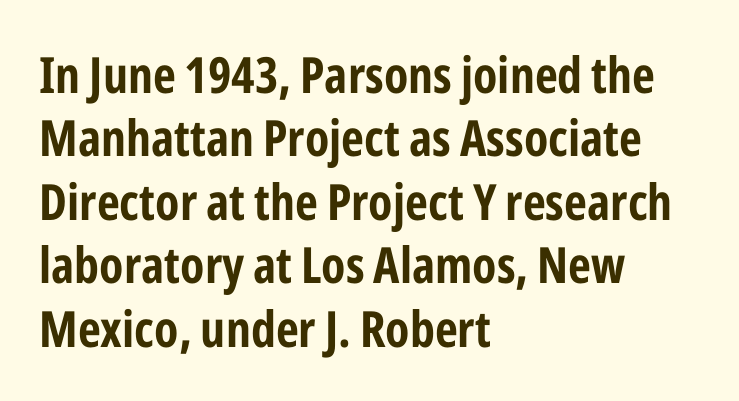
Q: Is the text bold? A: Yes.
Q: Is the text italic (slanted)? A: No, it is upright.
Q: Is the typeface a serif or a sans-serif typeface? A: Sans-serif.
Q: Is the text underlined? A: No.
Q: How is the paragraph aligned? A: Left-aligned.
Q: Is the spacing between letters normal or unusually wide? A: Normal.
Q: Is the spacing between lines tight, normal or loose? A: Normal.
Q: Width (condensed, normal, or wide)? A: Condensed.
Q: Stroke contrast? A: Low.
Q: x-height? A: Medium.
Q: Monospaced? A: No.
